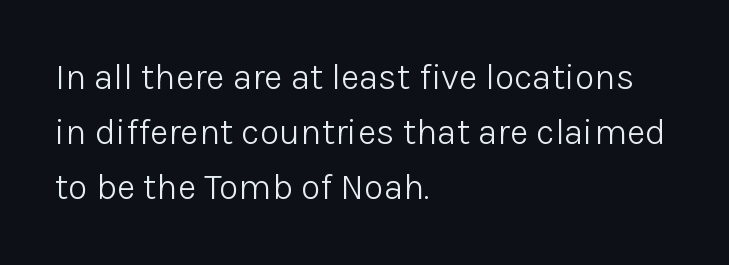
The image shows 36 px light sans-serif type, upright; set left-aligned, normal line spacing (1.53x), normal letter spacing, not underlined; low stroke contrast and a medium x-height.
